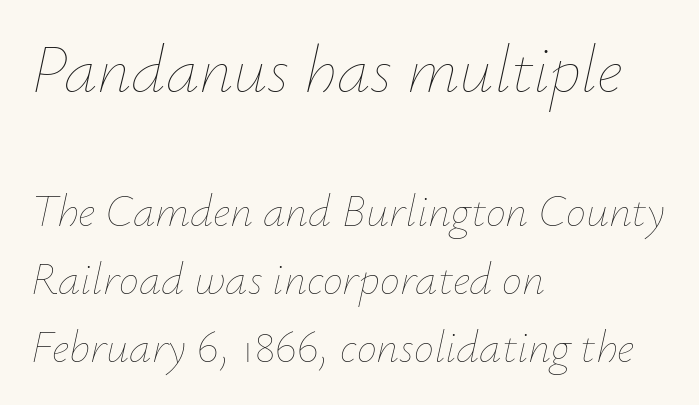
Q: Is the text bold? A: No.
Q: Is the text italic (slanted)? A: Yes, it leans right by about 12 degrees.
Q: Is the text underlined? A: No.
Q: How is the paragraph aligned? A: Left-aligned.
Q: Is the spacing between letters normal or unusually wide? A: Normal.
Q: Is the spacing between lines tight, normal or loose? A: Normal.
Q: Which block of text is set in a larger size, the first (top) or the second (bottom)? A: The first (top) one.
Q: Width (condensed, normal, or wide)? A: Normal.
Q: Stroke contrast? A: Low.
Q: x-height? A: Small.
Q: Monospaced? A: No.
